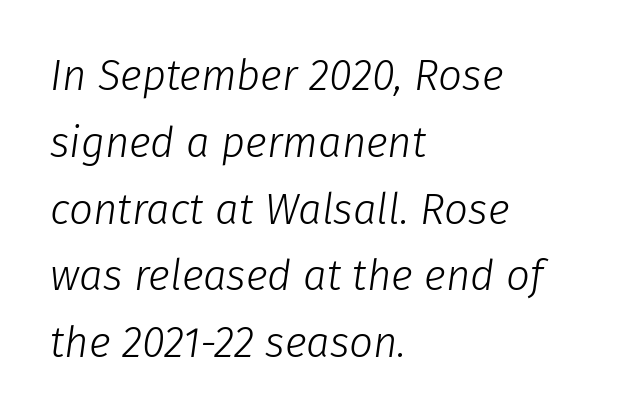
The image shows 42 px light type, italic (leaning right); set left-aligned, normal line spacing (1.59x), normal letter spacing, not underlined; low stroke contrast and a medium x-height.
